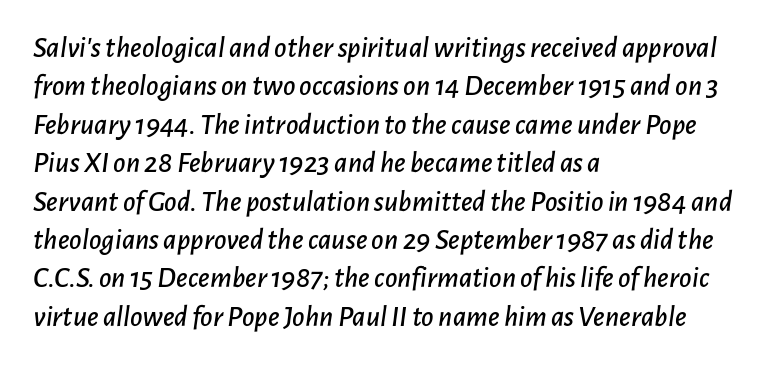
The image shows 30 px text type, italic (leaning right); set left-aligned, normal line spacing (1.28x), normal letter spacing, not underlined; low stroke contrast and a medium x-height.
